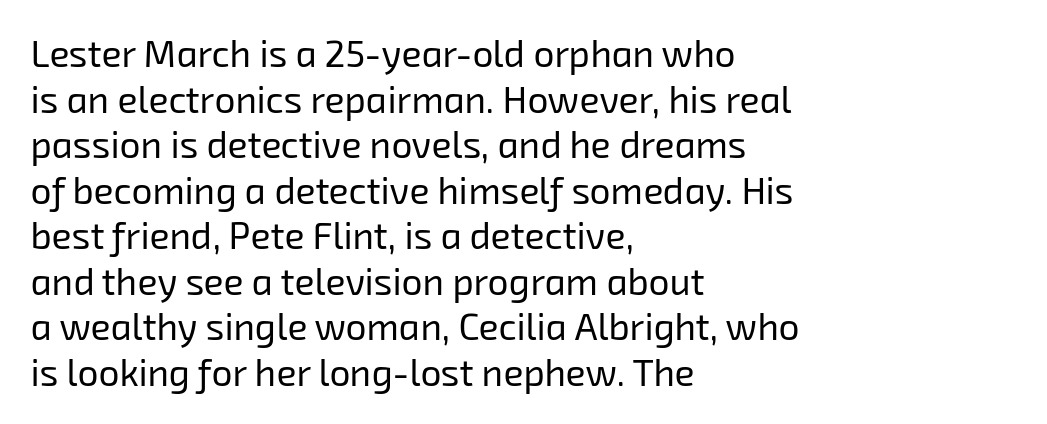
The strokes carry an ordinary text weight at most. In terms of letterform style, serifs are entirely absent. Here the glyphs are tracked normally, forming tight word shapes. Any mark beneath the type? The region is blank. The ragged edge is on the right, which tells us the setting is flush left. Looks like regular typesetting: each glyph gets only the width it needs.
